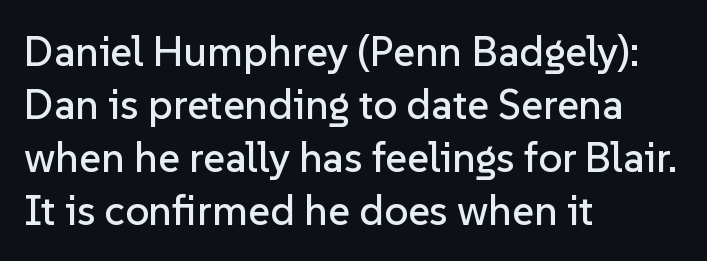
The image shows 42 px sans-serif type, upright; set left-aligned, normal line spacing (1.26x), normal letter spacing, not underlined; low stroke contrast and a medium x-height.
